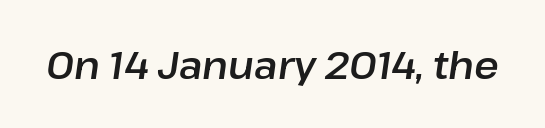
Q: Is the text italic (slanted)? A: Yes, it leans right by about 8 degrees.
Q: Is the text underlined? A: No.
Q: Is the spacing between letters normal or unusually wide? A: Normal.
Q: Width (condensed, normal, or wide)? A: Normal.
Q: Stroke contrast? A: Low.
Q: x-height? A: Medium.
Q: Monospaced? A: No.
